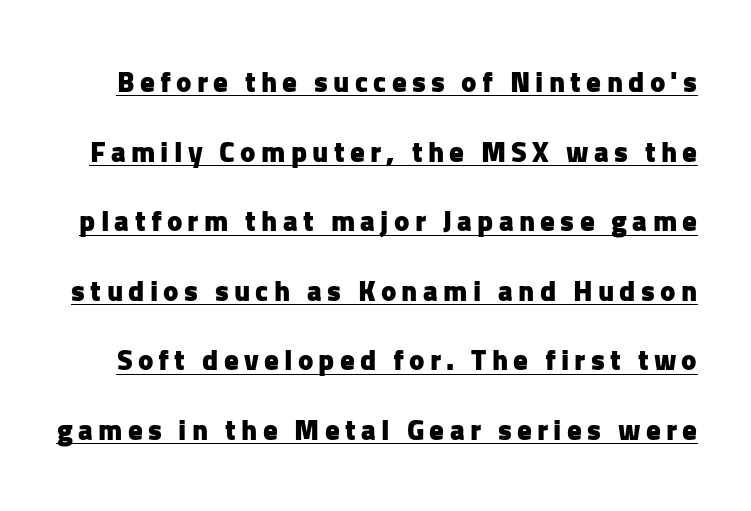
{"serif": "no", "italic": "no", "bold": "yes", "weight": "heavy", "width": "normal", "stroke_contrast": "low", "x_height": "medium", "monospaced": "no", "underline": "yes", "line_spacing": "loose", "line_spacing_ratio": 2.4, "glyph_px": 29}
